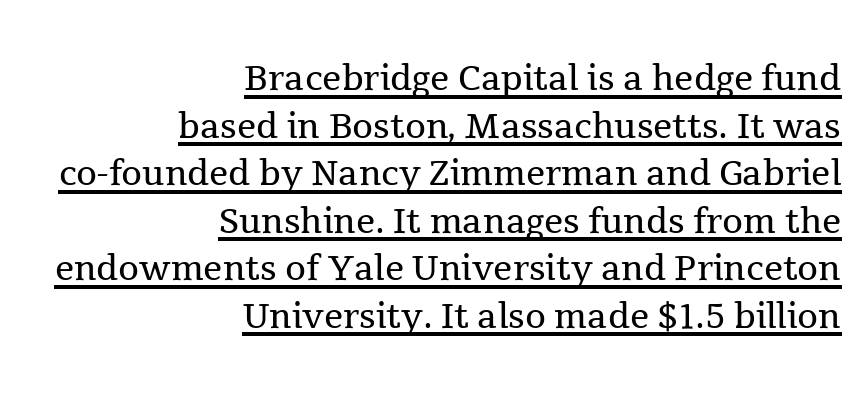
{"serif": "yes", "italic": "no", "bold": "no", "weight": "regular", "width": "normal", "x_height": "medium", "monospaced": "no", "underline": "yes", "align": "right", "line_spacing": "tight", "line_spacing_ratio": 0.99, "letter_spacing": "normal", "letter_spacing_em": 0.0, "glyph_px": 48}
